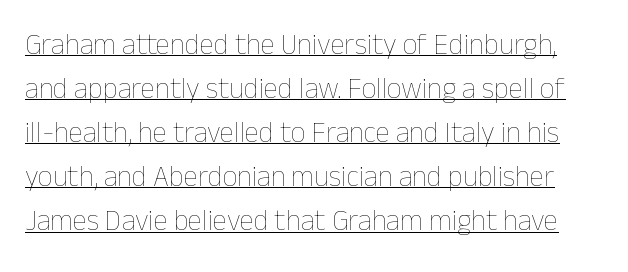
Q: Is the text bold? A: No.
Q: Is the text italic (slanted)? A: No, it is upright.
Q: Is the text underlined? A: Yes.
Q: Is the spacing between letters normal or unusually wide? A: Normal.
Q: Is the spacing between lines tight, normal or loose? A: Normal.
Q: Width (condensed, normal, or wide)? A: Normal.
Q: Stroke contrast? A: Low.
Q: x-height? A: Medium.
Q: Monospaced? A: No.
